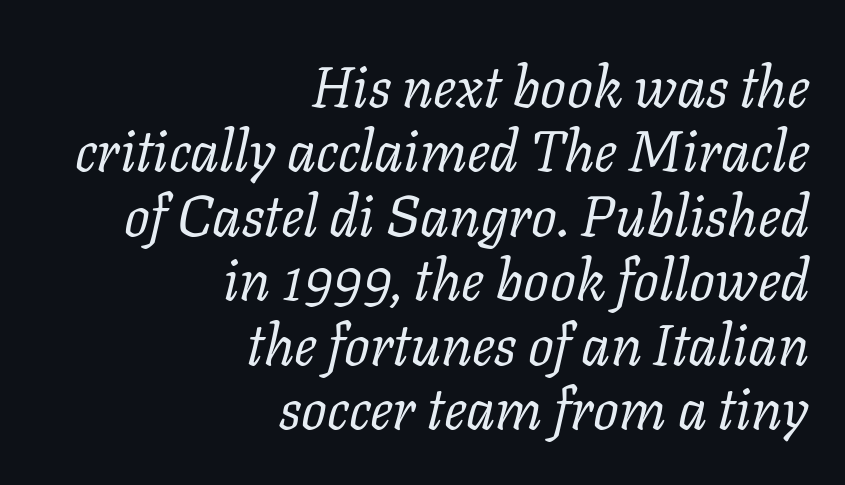
{"serif": "yes", "italic": "yes", "lean": "right", "slant_degrees": 11, "bold": "no", "weight": "regular", "width": "normal", "stroke_contrast": "low", "x_height": "medium", "monospaced": "no", "underline": "no", "align": "right", "line_spacing": "tight", "line_spacing_ratio": 1.13, "letter_spacing": "normal", "letter_spacing_em": 0.0, "glyph_px": 57}
